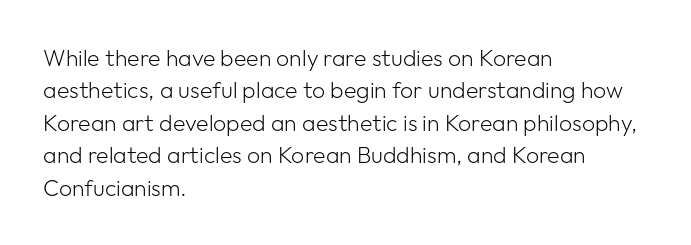
The tracking reads as untouched default to a designer's eye. Layout note: lines flush left. Students, observe: this is what conventionally led text looks like. Underline: absent.
